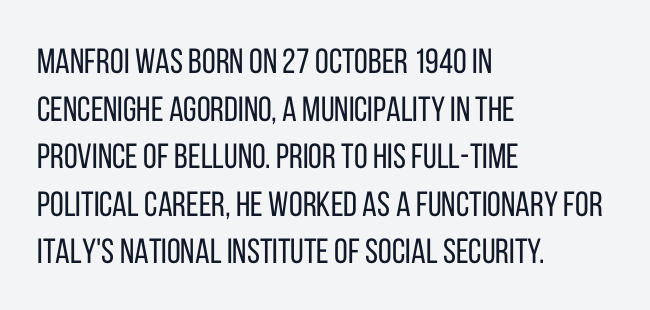
{"serif": "no", "italic": "no", "bold": "no", "weight": "regular", "width": "condensed", "stroke_contrast": "low", "x_height": "large", "monospaced": "no", "underline": "no", "align": "left", "line_spacing": "normal", "line_spacing_ratio": 1.36, "letter_spacing": "normal", "letter_spacing_em": 0.0, "glyph_px": 35}
